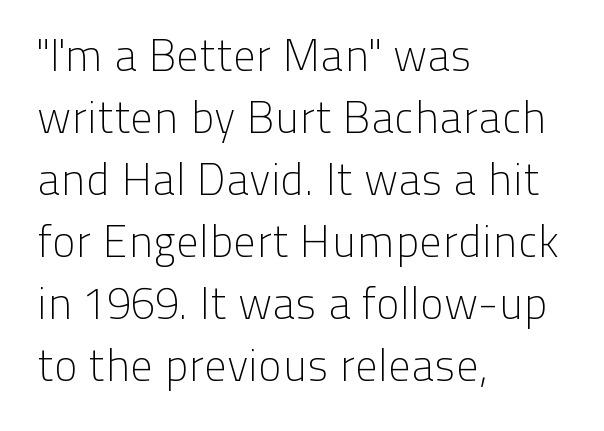
{"serif": "no", "italic": "no", "bold": "no", "weight": "light", "width": "normal", "stroke_contrast": "low", "x_height": "medium", "monospaced": "no", "underline": "no", "align": "left", "line_spacing": "normal", "line_spacing_ratio": 1.38, "letter_spacing": "normal", "letter_spacing_em": 0.0, "glyph_px": 45}
